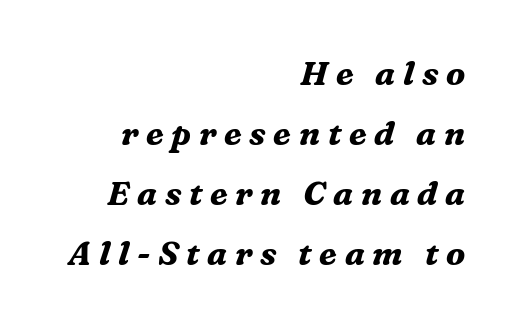
The image shows 33 px bold serif type, italic (leaning right); set right-aligned, line spacing 1.82x, unusually wide letter spacing (+0.23 em), not underlined; medium stroke contrast and a medium x-height.
